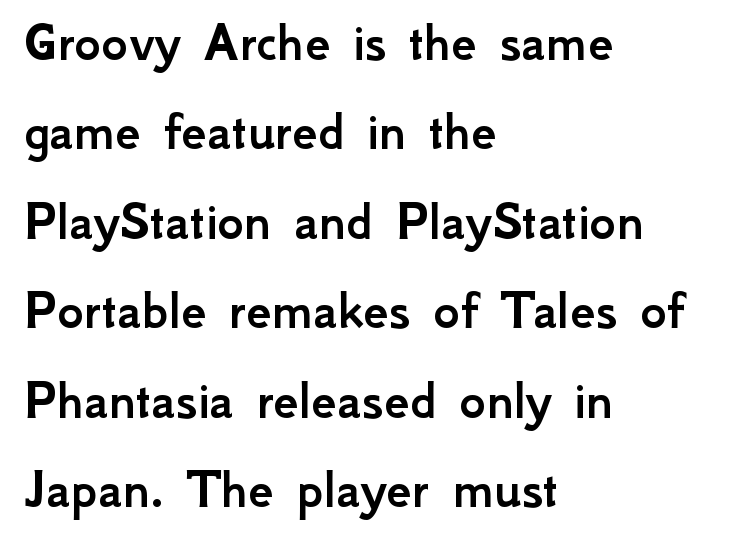
The image shows 57 px sans-serif type, upright; set left-aligned, normal line spacing (1.57x), normal letter spacing, not underlined; low stroke contrast and a small x-height.
